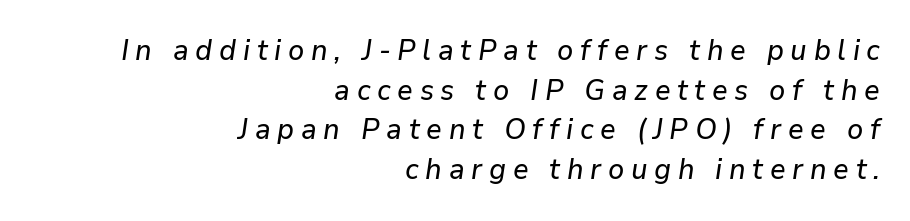
The passage shown leans; its letterforms are oblique. You could only call the tracking loose — the letters float apart. Notice how descenders clear the ascenders below comfortably — that's standard leading. This sample is right-justified, so line beginnings fall wherever the words allow.
